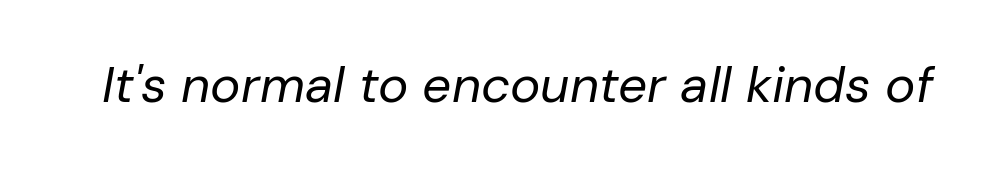
The image shows 51 px regular-weight type, italic (leaning right); set normal letter spacing, not underlined; low stroke contrast and a medium x-height.
